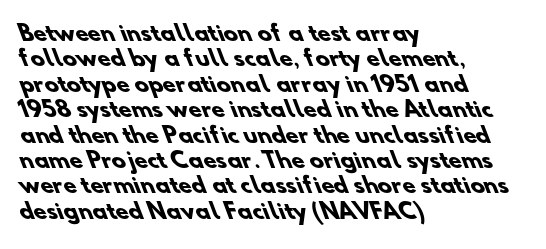
One-word summary of the alignment: left. A clean baseline with only descenders dipping below it. No extra tracking has been applied to these lines. Set as a true bold cut, around the 700 mark.
